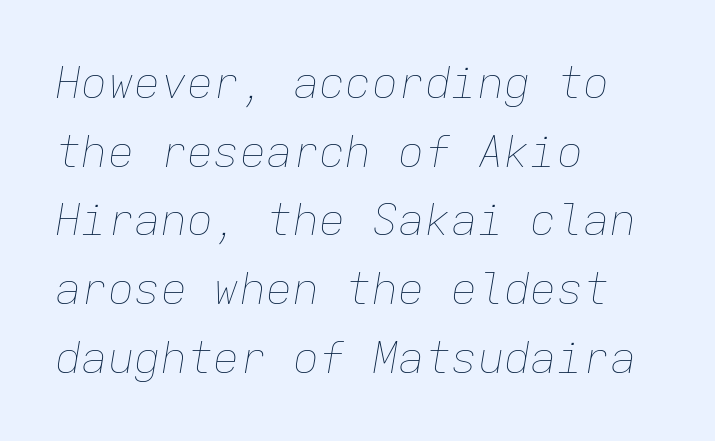
The letters are slanted; this is an italic face. These glyphs show unthickened strokes, regular width or finer. The letterforms sit shoulder to shoulder at normal distance. Each line starts at the same left margin while the right side varies.
